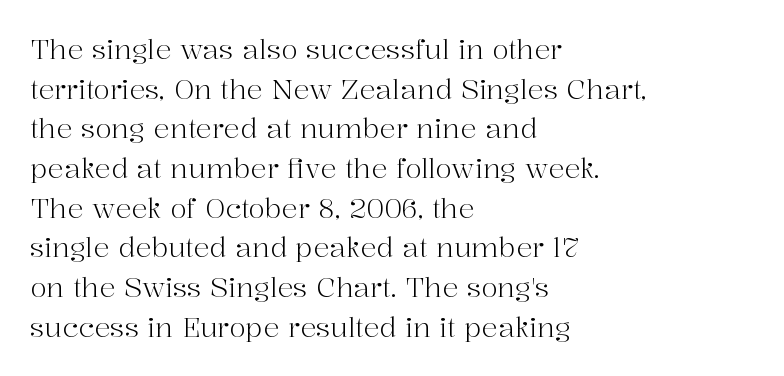
Notice how descenders clear the ascenders below comfortably — that's standard leading. Inter-character spacing is left at the font's built-in metrics. Bare-footed words on every line. The strokes are not fattened; the text isn't bold. A student would call this left alignment; a typographer would say flush left, rag right.
